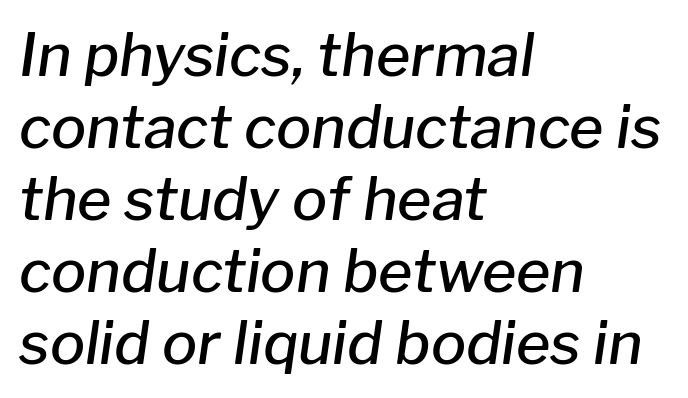
{"italic": "yes", "lean": "right", "slant_degrees": 8, "bold": "semi", "weight": "semibold", "width": "normal", "stroke_contrast": "low", "x_height": "medium", "monospaced": "no", "underline": "no", "align": "left", "line_spacing_ratio": 1.22, "letter_spacing": "normal", "letter_spacing_em": 0.0, "glyph_px": 59}
